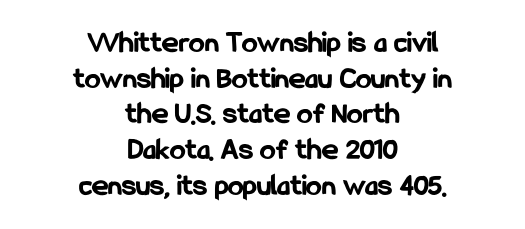
{"serif": "no", "italic": "no", "bold": "yes", "weight": "bold", "width": "condensed", "stroke_contrast": "low", "x_height": "medium", "monospaced": "no", "underline": "no", "align": "center", "line_spacing": "tight", "line_spacing_ratio": 1.15, "letter_spacing": "normal", "letter_spacing_em": 0.0, "glyph_px": 31}
